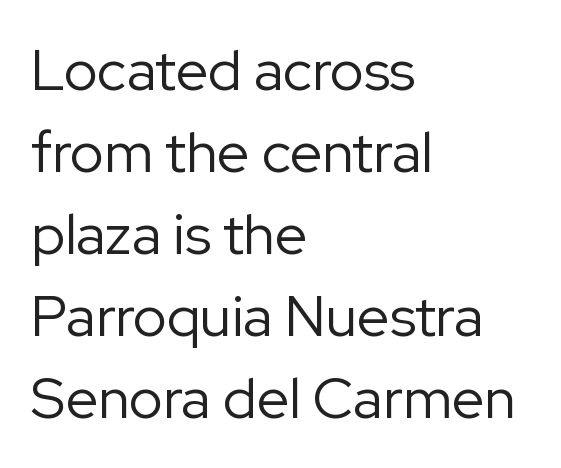
Is the type heavy? It reads as light-to-regular instead. Do the letters lean? They stand straight. This rendering leaves character spacing at its baseline value. Lines of text with bare space underneath. Reading down the block, your eye returns to a fixed left position each line.
